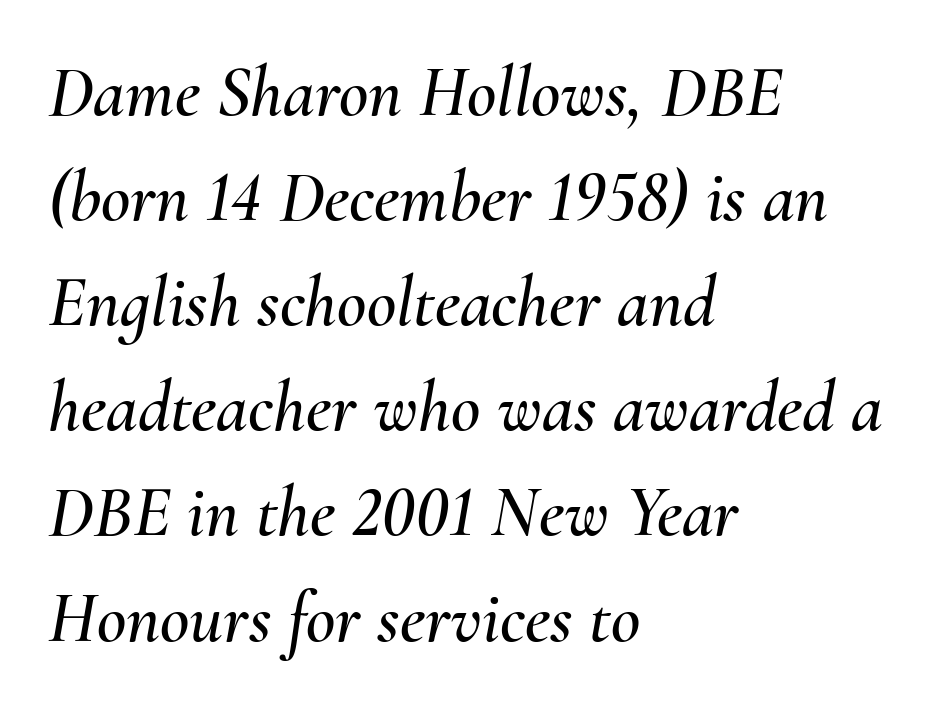
Tracking here is standard; glyphs follow each other at the usual distance. Summary of vertical rhythm: regular, with standard interline spacing. This is oblique type, the kind used for emphasis or titles. The letters advance in unequal steps, a hallmark of proportional type. Underline: absent. Which margin do the lines hug? The left one — the right edge is uneven.
